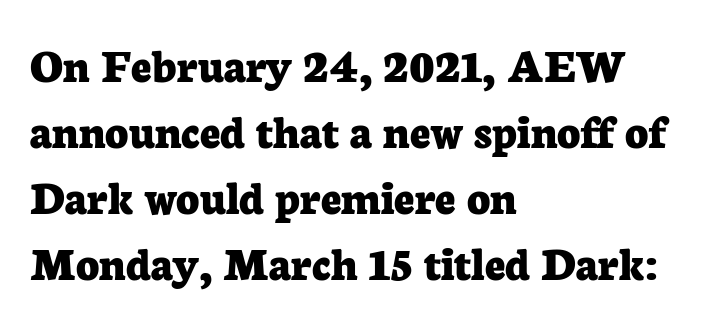
The letters advance in unequal steps, a hallmark of proportional type. The line texture is even and compact thanks to regular tracking. The font family rendered here belongs to the serif group. The lettering holds an erect, upright posture throughout.
